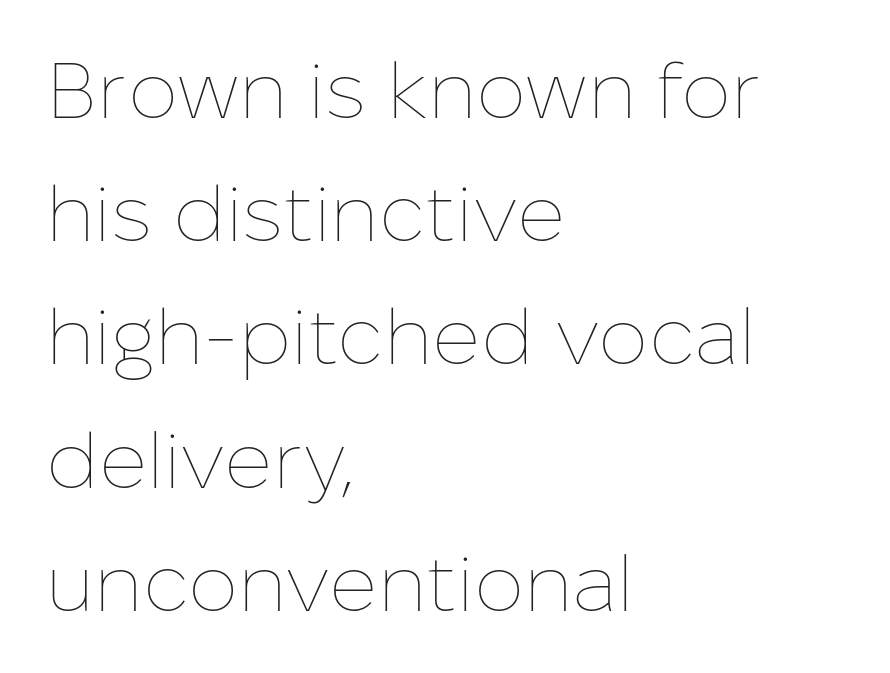
Q: Is the text bold? A: No.
Q: Is the text italic (slanted)? A: No, it is upright.
Q: Is the text underlined? A: No.
Q: How is the paragraph aligned? A: Left-aligned.
Q: Is the spacing between letters normal or unusually wide? A: Normal.
Q: Is the spacing between lines tight, normal or loose? A: Normal.
Q: Width (condensed, normal, or wide)? A: Normal.
Q: Stroke contrast? A: Low.
Q: x-height? A: Medium.
Q: Monospaced? A: No.
